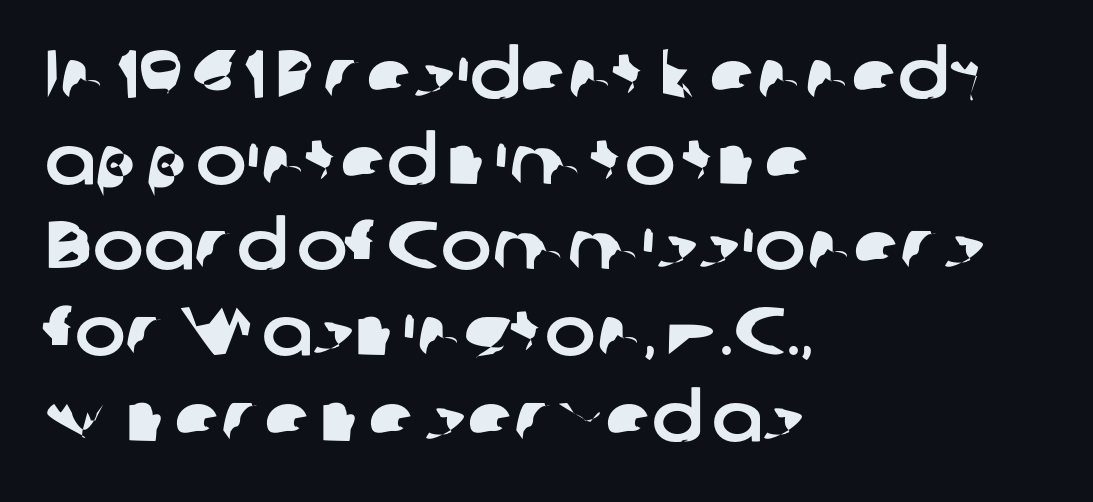
Q: Is the typeface a serif or a sans-serif typeface? A: Sans-serif.
Q: Is the text underlined? A: No.
Q: How is the paragraph aligned? A: Left-aligned.
Q: Is the spacing between letters normal or unusually wide? A: Normal.
Q: Is the spacing between lines tight, normal or loose? A: Normal.
Q: Width (condensed, normal, or wide)? A: Normal.
Q: Stroke contrast? A: Low.
Q: x-height? A: Medium.
Q: Monospaced? A: No.
